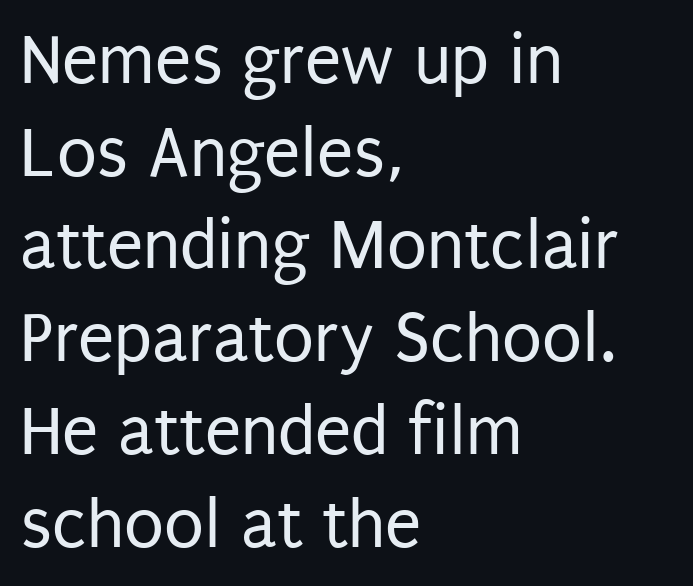
Q: Is the text bold? A: No.
Q: Is the text italic (slanted)? A: No, it is upright.
Q: Is the typeface a serif or a sans-serif typeface? A: Sans-serif.
Q: Is the text underlined? A: No.
Q: How is the paragraph aligned? A: Left-aligned.
Q: Is the spacing between letters normal or unusually wide? A: Normal.
Q: Is the spacing between lines tight, normal or loose? A: Normal.
Q: Width (condensed, normal, or wide)? A: Condensed.
Q: Stroke contrast? A: Low.
Q: x-height? A: Large.
Q: Monospaced? A: No.
